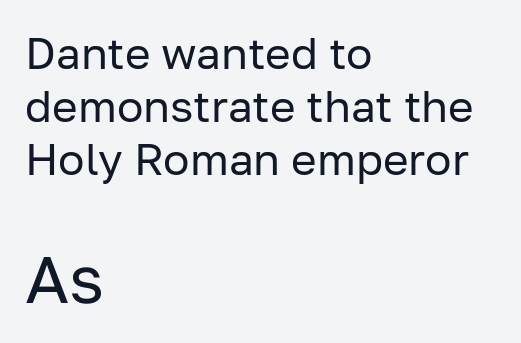
{"serif": "no", "italic": "no", "bold": "no", "weight": "regular", "width": "normal", "stroke_contrast": "low", "x_height": "medium", "monospaced": "no", "underline": "no", "align": "left", "line_spacing_ratio": 1.21, "letter_spacing": "normal", "letter_spacing_em": 0.0, "larger_block": "second", "size_ratio": 1.5, "glyph_px": 66}
